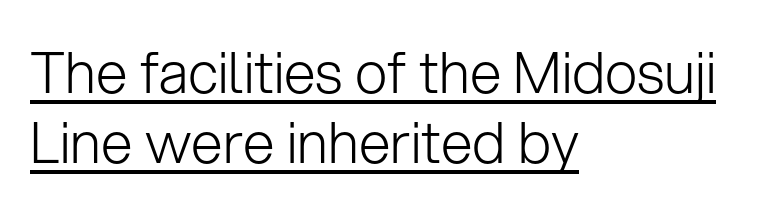
This rendering features underlined lettering. The type family on display is of the sans-serif kind. Italic? Not at all — the glyphs are vertical. Is the letter spacing exaggerated? No — it looks like the ordinary default. Typeset ragged right — the left edge is the straight one.
